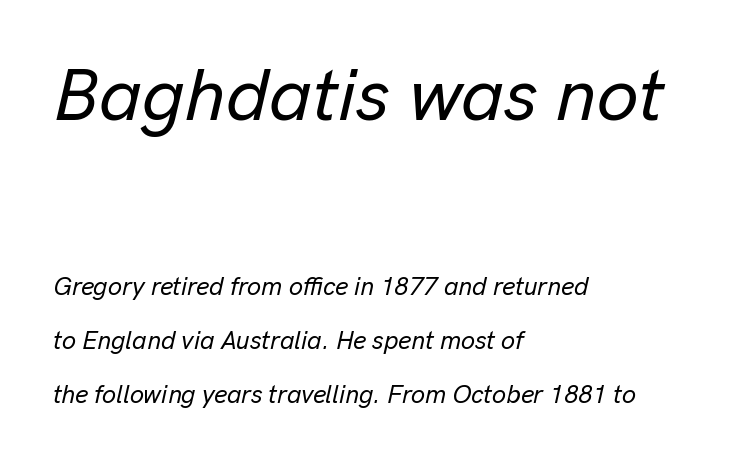
Words appear dense and cohesive because spacing is normal. Visually, the top section dominates because its glyphs are scaled up. Short and long lines alike share a common starting point at left. Any mark beneath the type? The region is blank.
